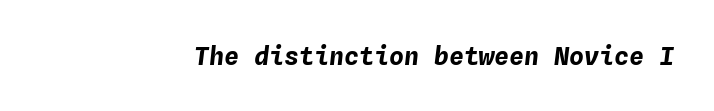
Q: Is the text bold? A: Yes.
Q: Is the text italic (slanted)? A: Yes, it leans right by about 4 degrees.
Q: Is the text underlined? A: No.
Q: Is the spacing between letters normal or unusually wide? A: Normal.
